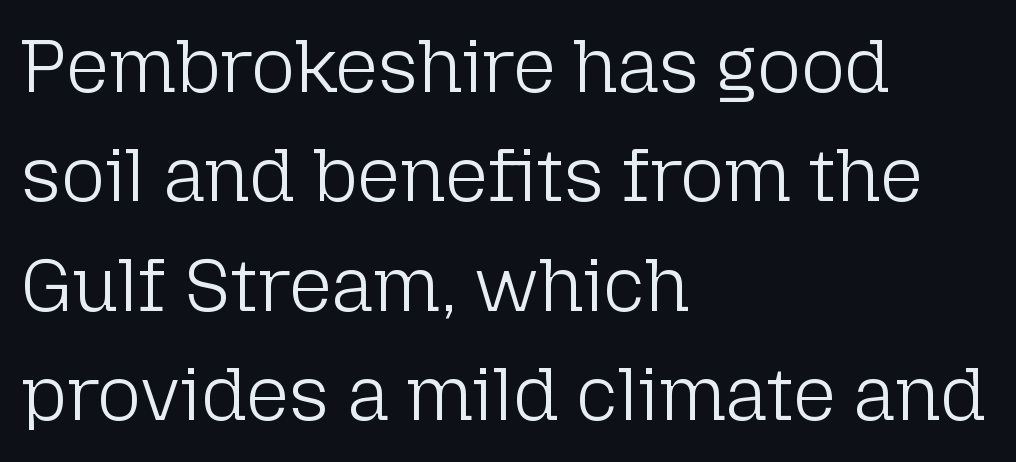
The image shows 75 px light sans-serif type, upright; set left-aligned, normal line spacing (1.46x), normal letter spacing, not underlined; low stroke contrast and a medium x-height.
